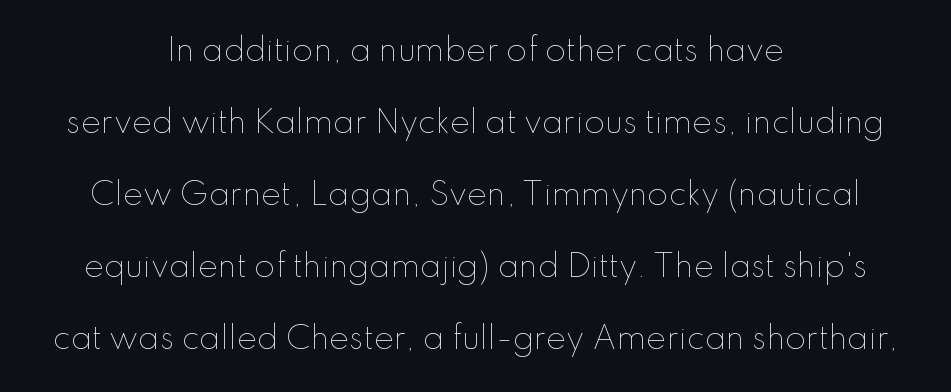
The strokes are not fattened; the text isn't bold. Vertical spacing — loose. Visually the block forms a symmetrical silhouette, jagged on both flanks. Characters remain perfectly vertical along every line. Caption: standard tracking, unaltered. Here the designer chose a conventional face with non-uniform glyph widths.
